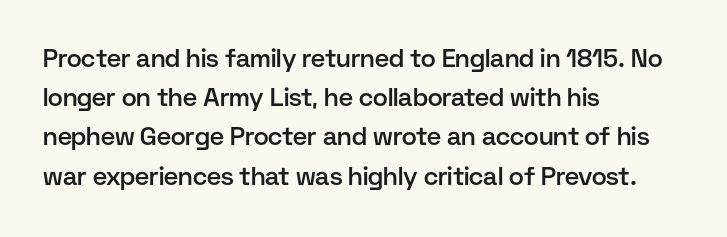
A bare baseline throughout the passage. The sample has been set in demibold, a notch under bold. The paragraph shown leans on its left margin. When letters stand straight like this, we call the style roman or upright. The space between consecutive lines is moderate.
